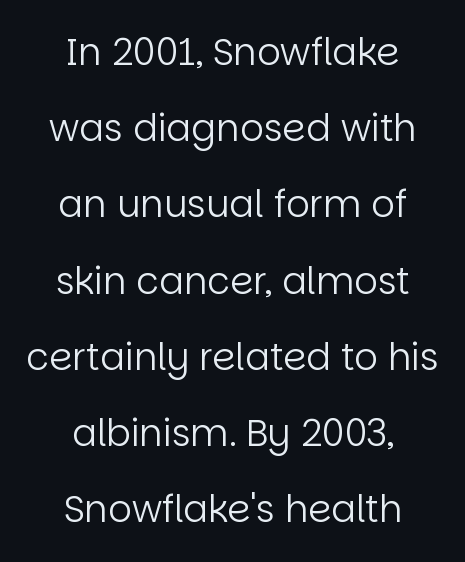
Rows of type keep a wide berth in the vertical direction. Heaviness? Minimal to ordinary, like unemphasized prose. These lines are composed in type without serifs. Descenders are the only things crossing below the line. When letters stand straight like this, we call the style roman or upright.
